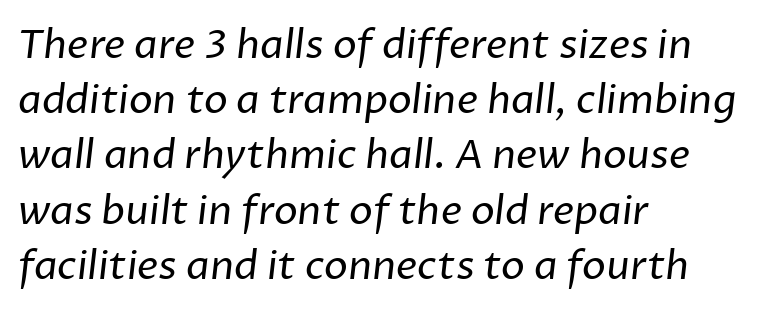
Caption: standard tracking, unaltered. Clear beneath every line of the passage. The ragged edge is on the right, which tells us the setting is flush left. Evenly set lines give the paragraph a standard silhouette. Is the type heavy? It reads as light-to-regular instead. This sample has the flowing, uneven cadence of proportional lettering.
